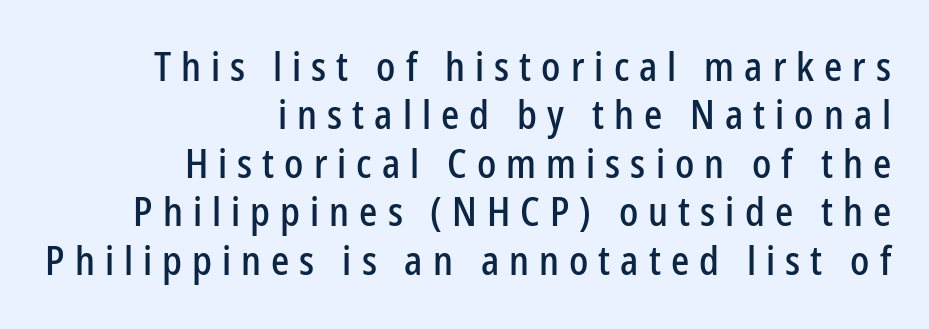
{"serif": "no", "italic": "no", "width": "condensed", "stroke_contrast": "low", "x_height": "medium", "monospaced": "no", "underline": "no", "align": "right", "line_spacing_ratio": 1.21, "letter_spacing": "wide", "letter_spacing_em": 0.25, "glyph_px": 40}
